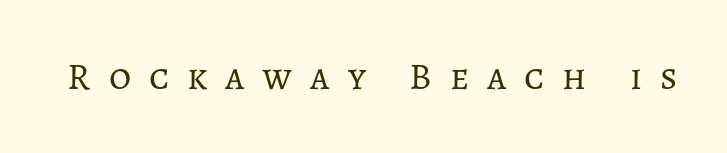
The image shows 38 px regular-weight type, upright; set unusually wide letter spacing (+0.47 em), not underlined; low stroke contrast and a medium x-height.
